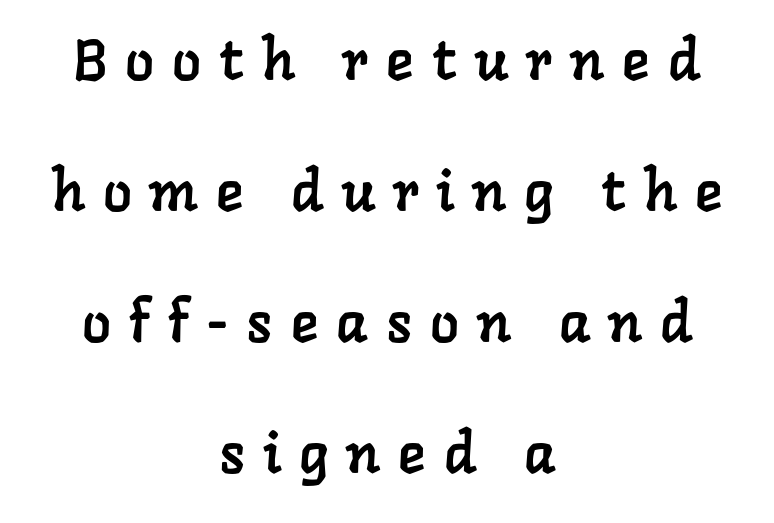
{"serif": "yes", "width": "normal", "stroke_contrast": "low", "x_height": "medium", "monospaced": "no", "underline": "no", "align": "center", "line_spacing": "loose", "line_spacing_ratio": 2.3, "letter_spacing": "wide", "letter_spacing_em": 0.32, "glyph_px": 57}
